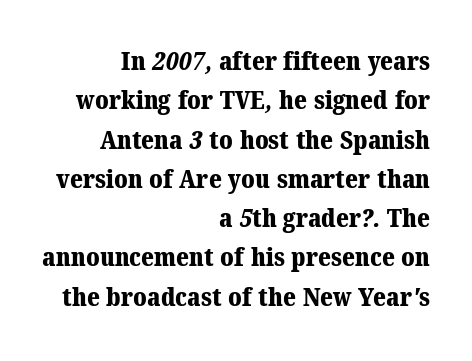
The typesetting leans heavy: a genuine bold. A flush-right, rag-left setting is used for this passage. Only glyphs here, with clear space below each row. How are the letters spaced? Ordinarily, with no added tracking.
